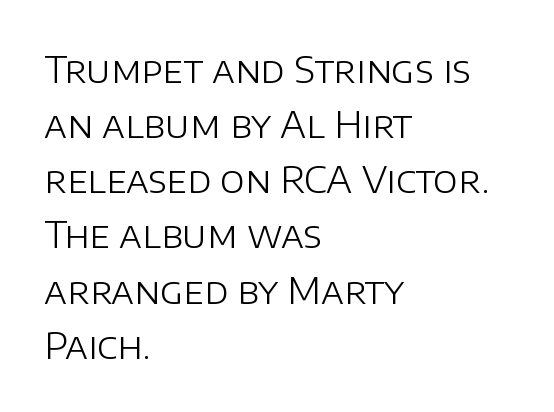
The image shows 37 px light sans-serif type, upright; set left-aligned, normal line spacing (1.49x), normal letter spacing, not underlined; low stroke contrast and a large x-height.
